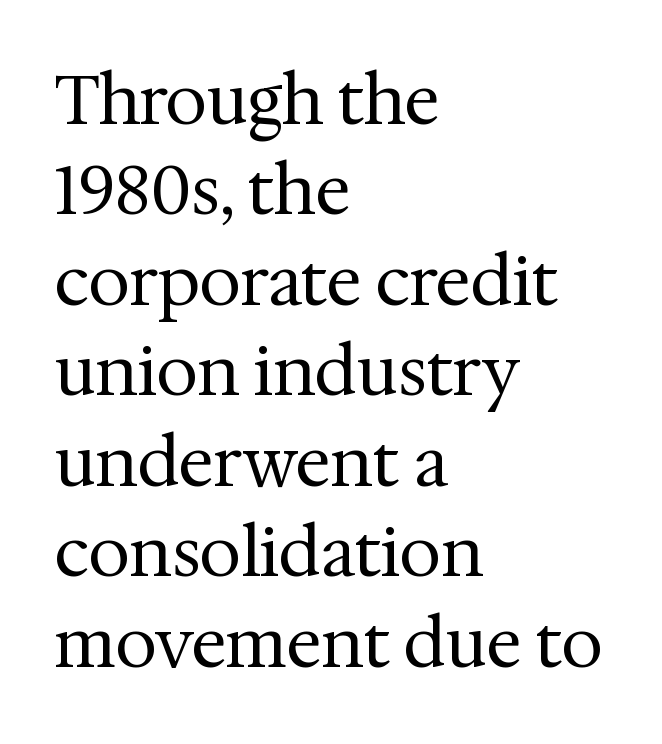
Q: Is the text bold? A: No.
Q: Is the text italic (slanted)? A: No, it is upright.
Q: Is the typeface a serif or a sans-serif typeface? A: Serif.
Q: Is the text underlined? A: No.
Q: How is the paragraph aligned? A: Left-aligned.
Q: Is the spacing between letters normal or unusually wide? A: Normal.
Q: Is the spacing between lines tight, normal or loose? A: Normal.
Q: Width (condensed, normal, or wide)? A: Normal.
Q: Stroke contrast? A: Medium.
Q: x-height? A: Medium.
Q: Monospaced? A: No.
